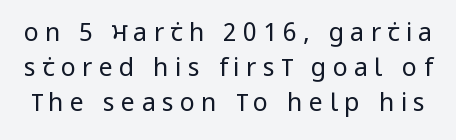
The lettering holds an erect, upright posture throughout. Caption: expanded tracking, letters set apart. Nothing heavy about these letters — not bold at all. Students, observe: this is what conventionally led text looks like.
